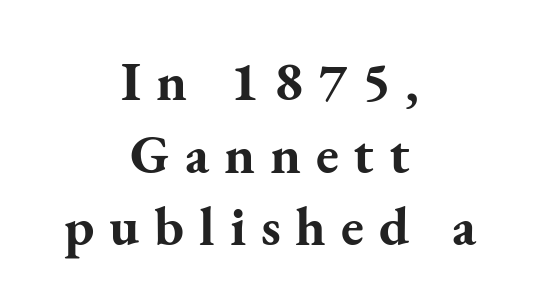
{"serif": "yes", "italic": "no", "bold": "yes", "weight": "bold", "width": "normal", "stroke_contrast": "medium", "x_height": "small", "monospaced": "no", "underline": "no", "align": "center", "line_spacing": "normal", "line_spacing_ratio": 1.32, "letter_spacing": "wide", "letter_spacing_em": 0.27, "glyph_px": 55}
